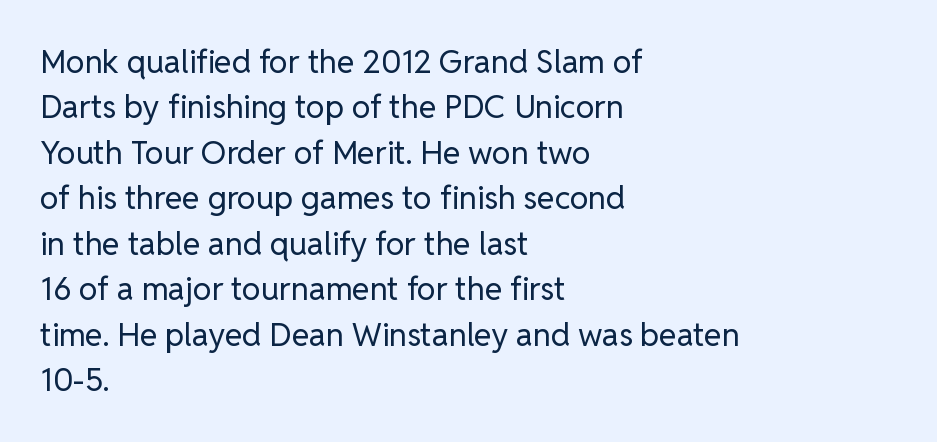
Spacing verdict: proportional, widths tailored to each character. I'd call this a sans setting — the letters go barefoot. No extra ink here — the face is not bold. This rendering uses left alignment, leaving the right contour irregular.
